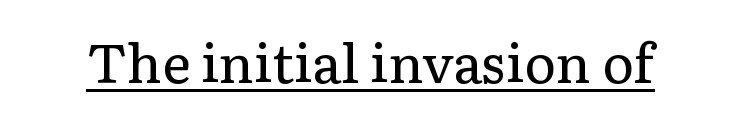
The type sits square on the baseline with zero lean. The passage shown is typed in a proportional face where columns would drift. Each line of the rendering has a horizontal stroke beneath the glyphs. I'd call this a serif setting — the letters wear small feet. Heft: none added — not bold.
